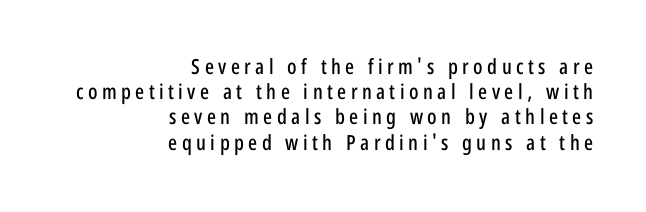
{"italic": "no", "underline": "no", "align": "right", "line_spacing_ratio": 1.2, "letter_spacing": "wide", "letter_spacing_em": 0.21, "glyph_px": 21}
